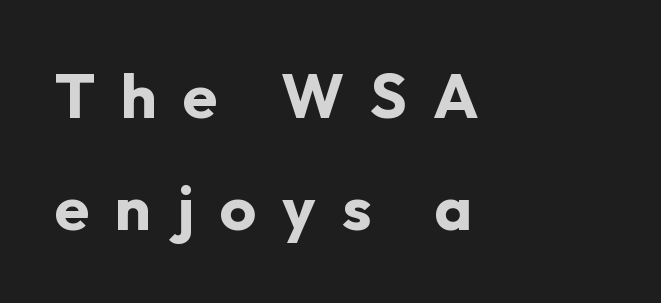
The image shows 63 px bold sans-serif type, upright; set left-aligned, line spacing 1.78x, unusually wide letter spacing (+0.41 em), not underlined; low stroke contrast and a medium x-height.
